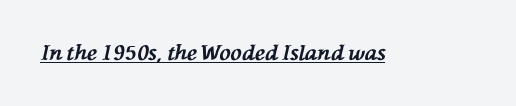
{"italic": "yes", "lean": "left", "slant_degrees": 76, "bold": "yes", "underline": "yes", "letter_spacing": "normal", "letter_spacing_em": 0.0, "glyph_px": 21}
